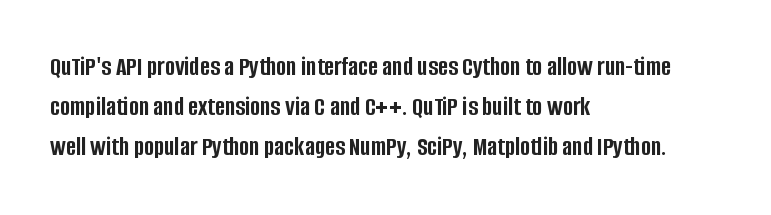
{"italic": "no", "bold": "yes", "underline": "no", "align": "left", "line_spacing": "normal", "line_spacing_ratio": 1.49, "letter_spacing": "normal", "letter_spacing_em": 0.0, "glyph_px": 27}
